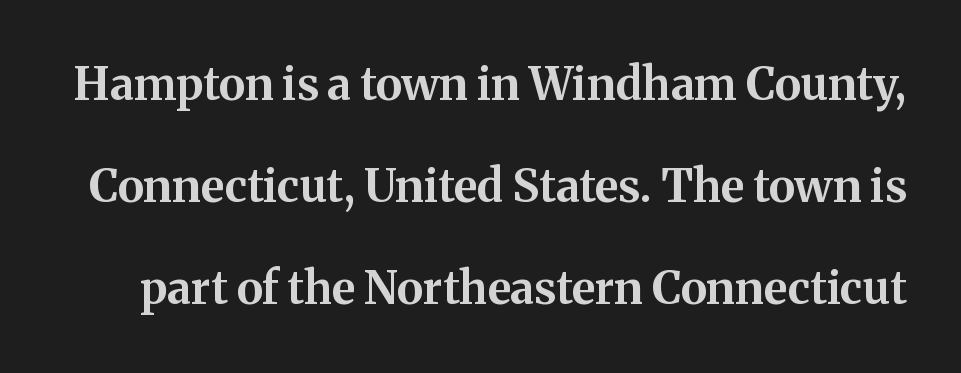
{"serif": "yes", "italic": "no", "bold": "yes", "weight": "bold", "width": "normal", "stroke_contrast": "medium", "x_height": "medium", "monospaced": "no", "underline": "no", "line_spacing": "loose", "line_spacing_ratio": 2.27, "letter_spacing": "normal", "letter_spacing_em": 0.0, "glyph_px": 45}
